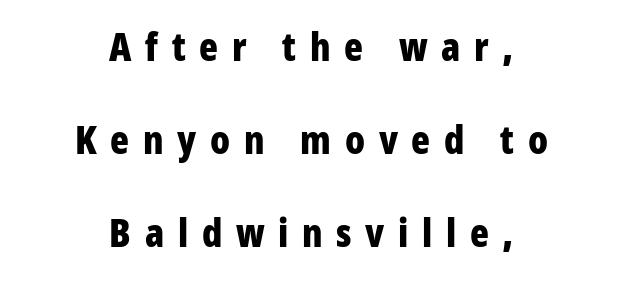
{"serif": "no", "italic": "no", "bold": "yes", "weight": "bold", "width": "condensed", "stroke_contrast": "low", "x_height": "medium", "monospaced": "no", "underline": "no", "align": "center", "line_spacing": "loose", "line_spacing_ratio": 2.38, "letter_spacing": "wide", "letter_spacing_em": 0.35, "glyph_px": 39}
